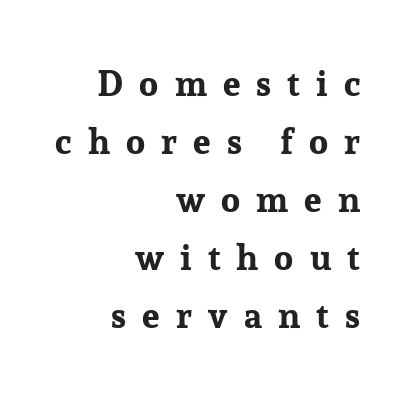
Q: Is the text bold? A: Yes.
Q: Is the text italic (slanted)? A: No, it is upright.
Q: Is the typeface a serif or a sans-serif typeface? A: Serif.
Q: Is the text underlined? A: No.
Q: How is the paragraph aligned? A: Right-aligned.
Q: Is the spacing between letters normal or unusually wide? A: Unusually wide.
Q: Is the spacing between lines tight, normal or loose? A: Normal.
Q: Width (condensed, normal, or wide)? A: Normal.
Q: Stroke contrast? A: Low.
Q: x-height? A: Medium.
Q: Monospaced? A: No.
